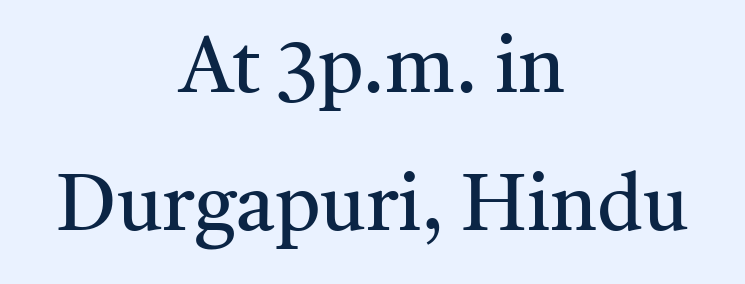
{"serif": "yes", "italic": "no", "bold": "no", "weight": "regular", "width": "normal", "stroke_contrast": "medium", "x_height": "medium", "monospaced": "no", "underline": "no", "align": "center", "line_spacing_ratio": 1.77, "letter_spacing": "normal", "letter_spacing_em": 0.0, "glyph_px": 78}
